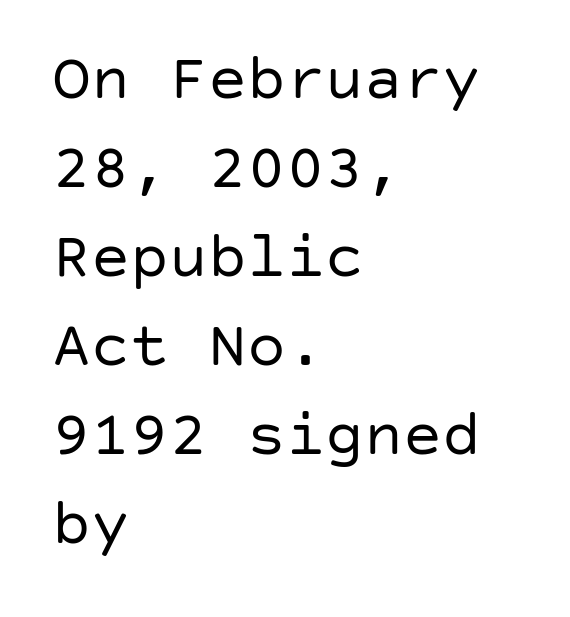
Q: Is the text bold? A: No.
Q: Is the text italic (slanted)? A: No, it is upright.
Q: Is the typeface a serif or a sans-serif typeface? A: Sans-serif.
Q: Is the text underlined? A: No.
Q: How is the paragraph aligned? A: Left-aligned.
Q: Is the spacing between letters normal or unusually wide? A: Normal.
Q: Is the spacing between lines tight, normal or loose? A: Normal.
Q: Width (condensed, normal, or wide)? A: Normal.
Q: Stroke contrast? A: Low.
Q: x-height? A: Large.
